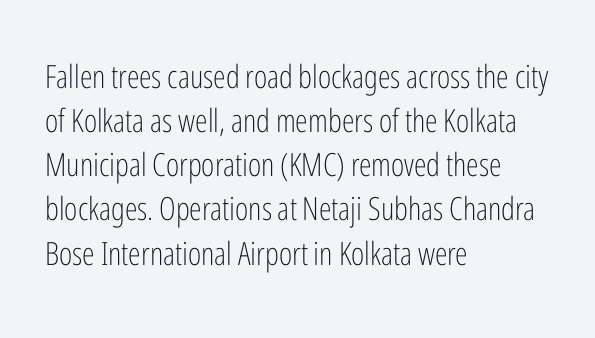
Q: Is the text bold? A: No.
Q: Is the text italic (slanted)? A: No, it is upright.
Q: Is the typeface a serif or a sans-serif typeface? A: Sans-serif.
Q: Is the text underlined? A: No.
Q: How is the paragraph aligned? A: Left-aligned.
Q: Is the spacing between letters normal or unusually wide? A: Normal.
Q: Is the spacing between lines tight, normal or loose? A: Normal.
Q: Width (condensed, normal, or wide)? A: Condensed.
Q: Stroke contrast? A: Low.
Q: x-height? A: Medium.
Q: Monospaced? A: No.
